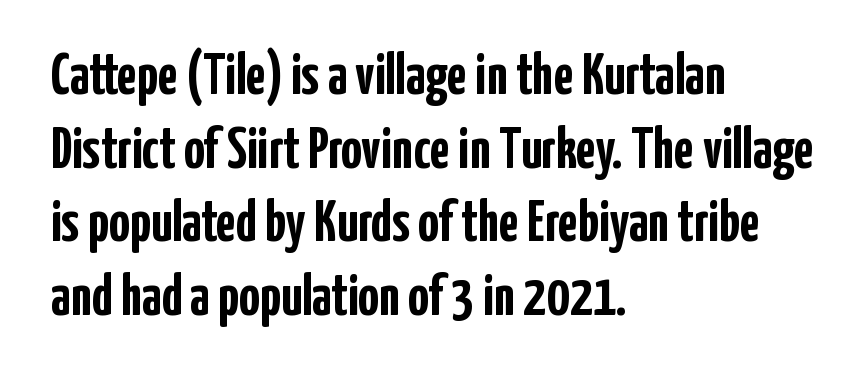
{"serif": "no", "italic": "no", "bold": "yes", "weight": "semibold", "width": "condensed", "stroke_contrast": "low", "x_height": "medium", "monospaced": "no", "underline": "no", "align": "left", "line_spacing": "normal", "line_spacing_ratio": 1.27, "letter_spacing": "normal", "letter_spacing_em": 0.0, "glyph_px": 58}
